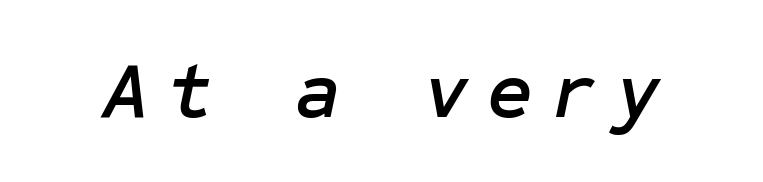
{"italic": "yes", "lean": "right", "slant_degrees": 12, "width": "normal", "stroke_contrast": "low", "x_height": "medium", "underline": "no", "letter_spacing": "wide", "letter_spacing_em": 0.23, "glyph_px": 79}
